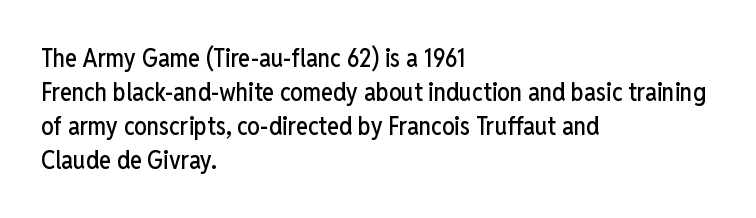
These lines were composed using upright roman letters. Line beginnings align vertically; line endings do not. Quick note: underline off. Nobody touched the tracking dial on this one. Leading matches the norm, producing a regular column.
